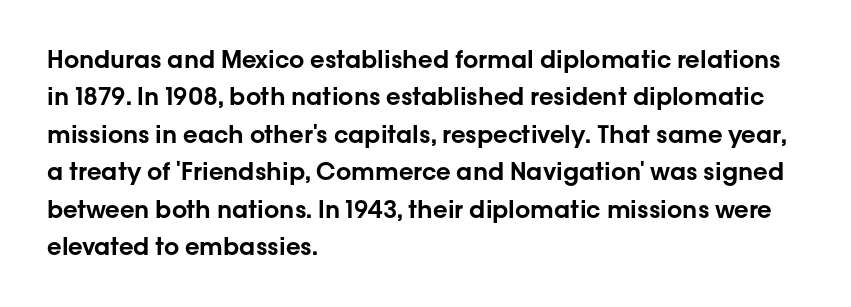
Quick note: interline space is typical. Ordinary non-slanted type is in use. The glyphs are unaccompanied by any horizontal stroke below them. The setting favours the left margin, as ordinary paragraphs usually do.
